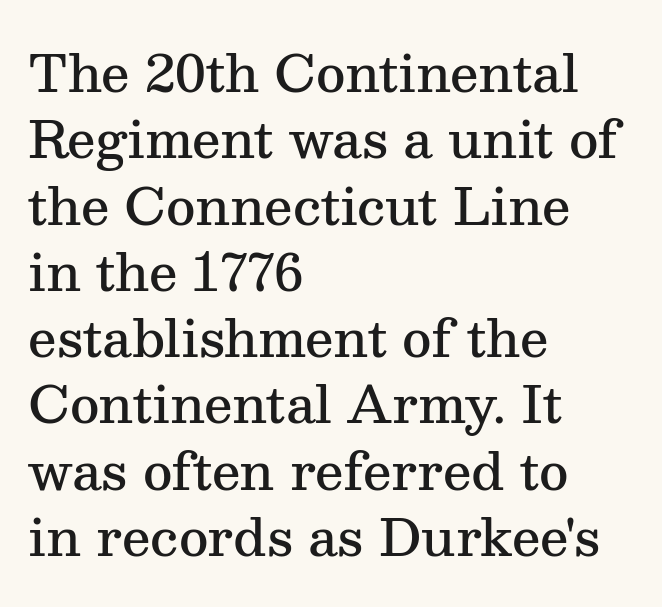
The image shows 51 px semibold serif type, upright; set left-aligned, normal line spacing (1.3x), normal letter spacing, not underlined; medium stroke contrast and a medium x-height.
